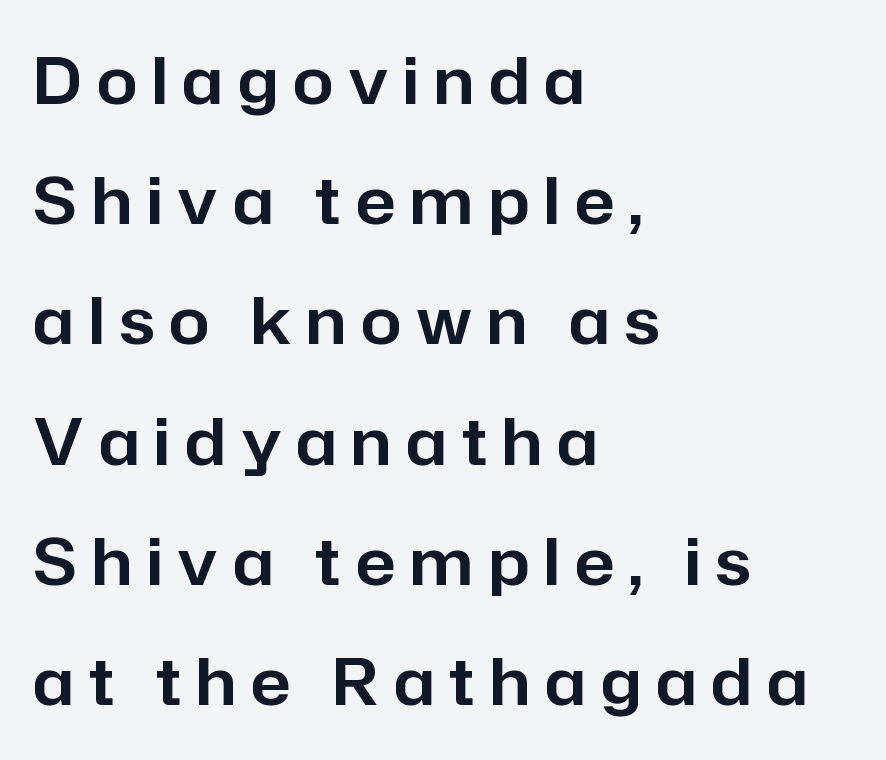
{"serif": "no", "italic": "no", "width": "normal", "stroke_contrast": "low", "x_height": "medium", "monospaced": "no", "underline": "no", "align": "left", "line_spacing_ratio": 1.85, "letter_spacing": "wide", "letter_spacing_em": 0.23, "glyph_px": 65}
